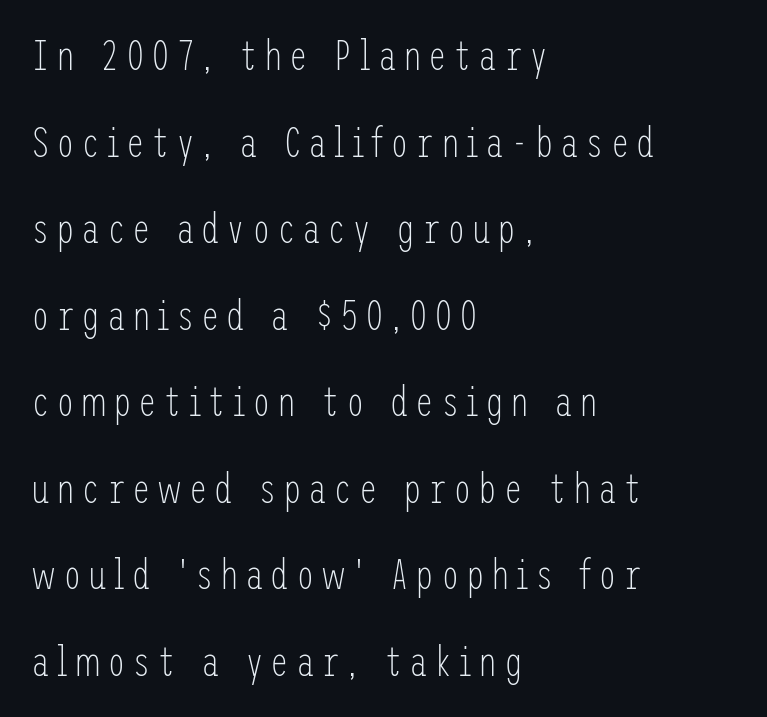
Q: Is the text bold? A: No.
Q: Is the text italic (slanted)? A: No, it is upright.
Q: Is the typeface a serif or a sans-serif typeface? A: Sans-serif.
Q: Is the text underlined? A: No.
Q: How is the paragraph aligned? A: Left-aligned.
Q: Is the spacing between lines tight, normal or loose? A: Loose.
Q: Width (condensed, normal, or wide)? A: Condensed.
Q: Stroke contrast? A: Low.
Q: x-height? A: Medium.
